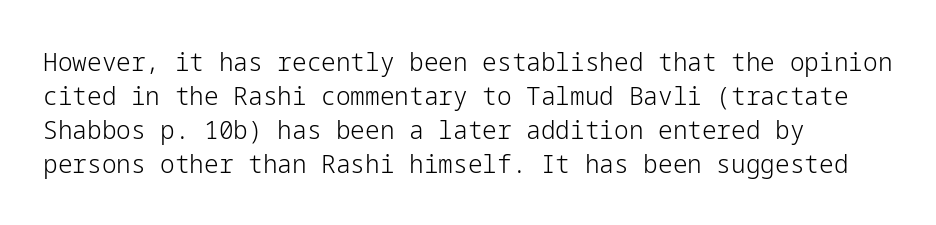
Q: Is the text bold? A: No.
Q: Is the text italic (slanted)? A: No, it is upright.
Q: Is the text underlined? A: No.
Q: How is the paragraph aligned? A: Left-aligned.
Q: Is the spacing between letters normal or unusually wide? A: Normal.
Q: Is the spacing between lines tight, normal or loose? A: Normal.
